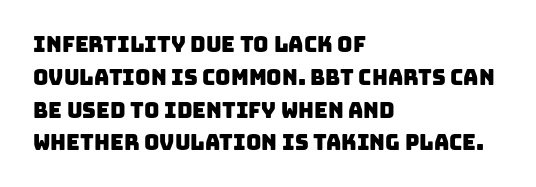
Q: Is the text underlined? A: No.
Q: How is the paragraph aligned? A: Left-aligned.
Q: Is the spacing between letters normal or unusually wide? A: Normal.
Q: Is the spacing between lines tight, normal or loose? A: Normal.
